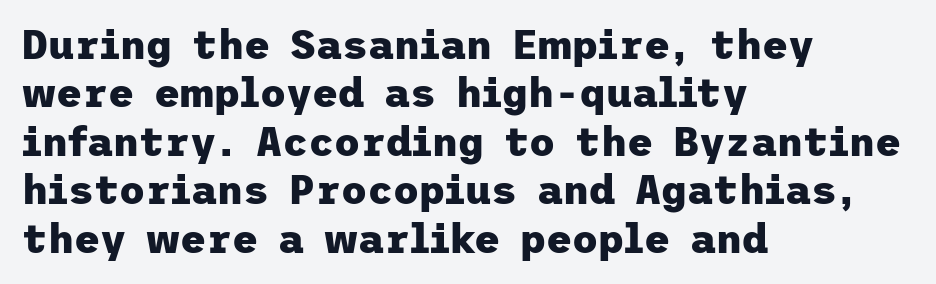
{"serif": "no", "italic": "no", "bold": "yes", "weight": "heavy", "width": "normal", "stroke_contrast": "low", "x_height": "medium", "underline": "no", "align": "left", "line_spacing_ratio": 1.21, "letter_spacing": "normal", "letter_spacing_em": 0.0, "glyph_px": 40}
